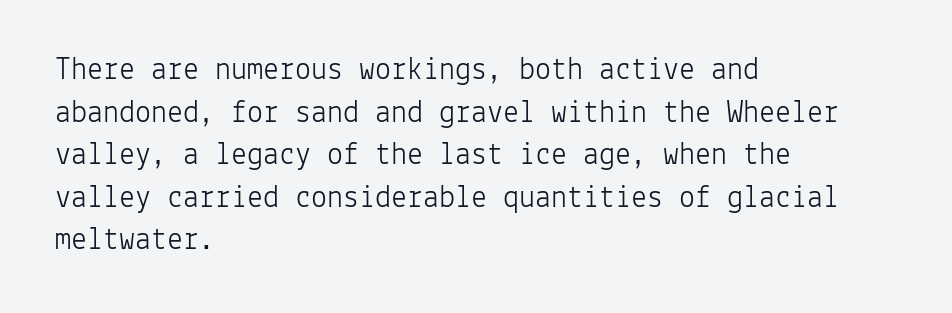
{"serif": "no", "italic": "no", "bold": "no", "weight": "light", "width": "normal", "stroke_contrast": "low", "x_height": "medium", "monospaced": "yes", "underline": "no", "align": "left", "line_spacing": "normal", "line_spacing_ratio": 1.33, "letter_spacing": "normal", "letter_spacing_em": 0.0, "glyph_px": 32}
